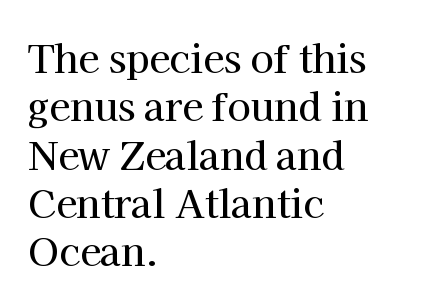
{"serif": "yes", "italic": "no", "width": "normal", "stroke_contrast": "high", "x_height": "medium", "monospaced": "no", "underline": "no", "align": "left", "line_spacing": "normal", "line_spacing_ratio": 1.27, "letter_spacing": "normal", "letter_spacing_em": 0.0, "glyph_px": 38}
